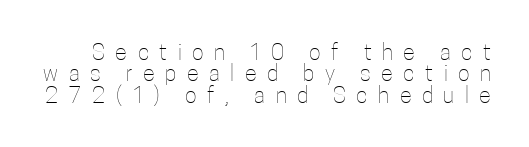
The image shows 22 px text type, upright; set tight line spacing (0.97x), unusually wide letter spacing (+0.48 em), not underlined.
